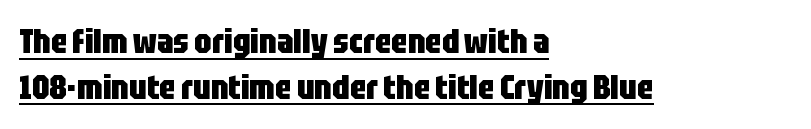
{"serif": "no", "italic": "no", "bold": "yes", "weight": "heavy", "width": "condensed", "stroke_contrast": "low", "x_height": "large", "monospaced": "no", "underline": "yes", "align": "left", "line_spacing": "normal", "line_spacing_ratio": 1.34, "letter_spacing": "normal", "letter_spacing_em": 0.0, "glyph_px": 34}
